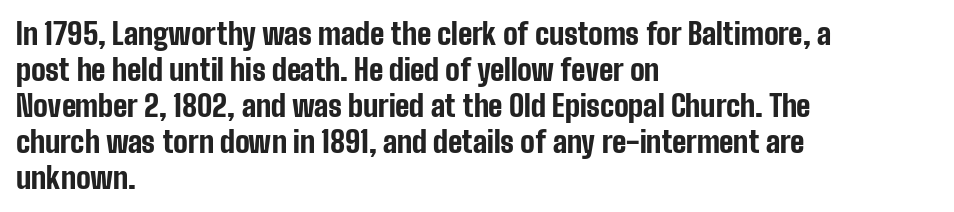
The image shows 29 px bold, condensed sans-serif type, upright; set left-aligned, line spacing 1.24x, normal letter spacing, not underlined; low stroke contrast and a medium x-height.
